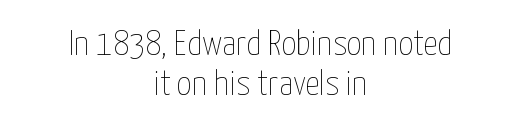
The image shows 36 px thin, condensed type, upright; set centered, tight line spacing (1.11x), normal letter spacing, not underlined; low stroke contrast and a medium x-height.
